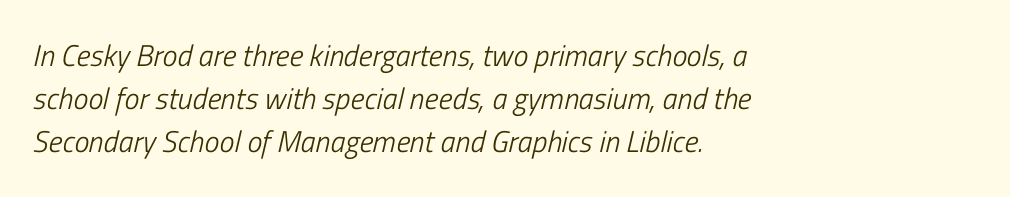
The image shows 30 px light, condensed type, italic (leaning right); set left-aligned, normal line spacing (1.44x), normal letter spacing, not underlined; low stroke contrast and a medium x-height.
